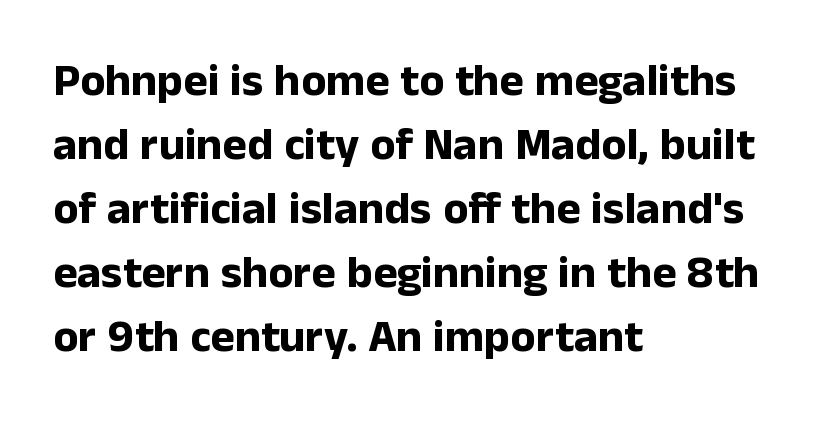
Q: Is the text bold? A: Yes.
Q: Is the text italic (slanted)? A: No, it is upright.
Q: Is the typeface a serif or a sans-serif typeface? A: Sans-serif.
Q: Is the text underlined? A: No.
Q: How is the paragraph aligned? A: Left-aligned.
Q: Is the spacing between letters normal or unusually wide? A: Normal.
Q: Is the spacing between lines tight, normal or loose? A: Normal.
Q: Width (condensed, normal, or wide)? A: Normal.
Q: Stroke contrast? A: Low.
Q: x-height? A: Medium.
Q: Monospaced? A: No.
